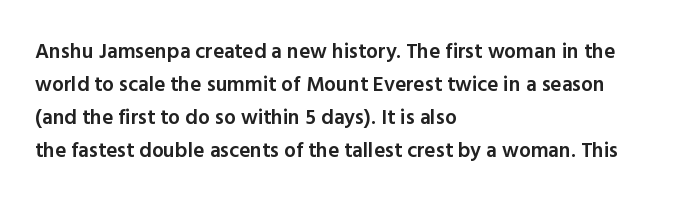
{"italic": "no", "bold": "semi", "underline": "no", "align": "left", "line_spacing": "normal", "line_spacing_ratio": 1.57, "letter_spacing": "normal", "letter_spacing_em": 0.0, "glyph_px": 21}
